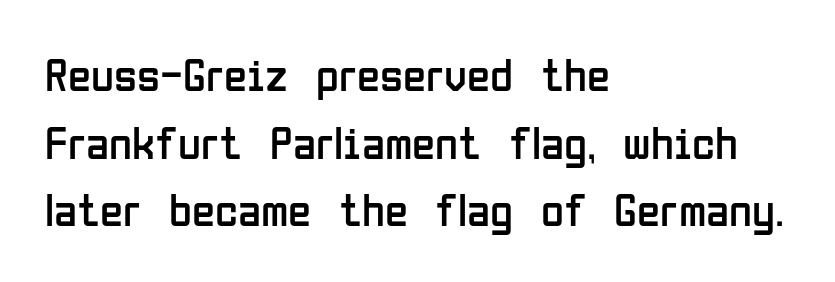
Q: Is the text bold? A: No.
Q: Is the text italic (slanted)? A: No, it is upright.
Q: Is the typeface a serif or a sans-serif typeface? A: Sans-serif.
Q: Is the text underlined? A: No.
Q: How is the paragraph aligned? A: Left-aligned.
Q: Is the spacing between letters normal or unusually wide? A: Normal.
Q: Is the spacing between lines tight, normal or loose? A: Normal.
Q: Width (condensed, normal, or wide)? A: Condensed.
Q: Stroke contrast? A: Low.
Q: x-height? A: Medium.
Q: Monospaced? A: No.
